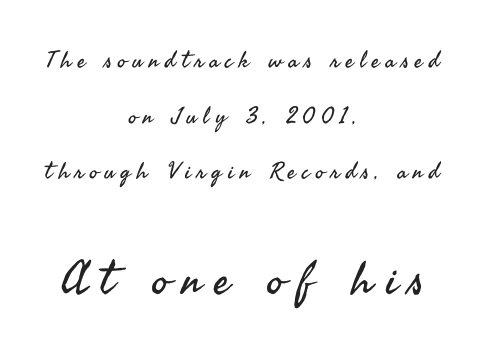
Think standard paragraph weight, or any step lighter than that. Visually, the bottom section dominates because its glyphs are scaled up. Neither beginnings nor endings align; midpoints do. The strip under each line holds only bare page.
